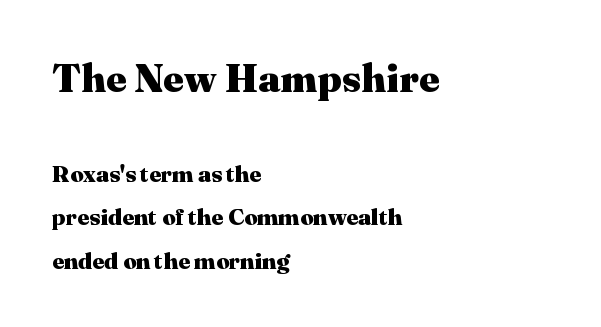
Q: Is the text bold? A: Yes.
Q: Is the text italic (slanted)? A: No, it is upright.
Q: Is the typeface a serif or a sans-serif typeface? A: Serif.
Q: Is the text underlined? A: No.
Q: How is the paragraph aligned? A: Left-aligned.
Q: Is the spacing between letters normal or unusually wide? A: Normal.
Q: Which block of text is set in a larger size, the first (top) or the second (bottom)? A: The first (top) one.
Q: Width (condensed, normal, or wide)? A: Normal.
Q: Stroke contrast? A: Medium.
Q: x-height? A: Medium.
Q: Monospaced? A: No.
